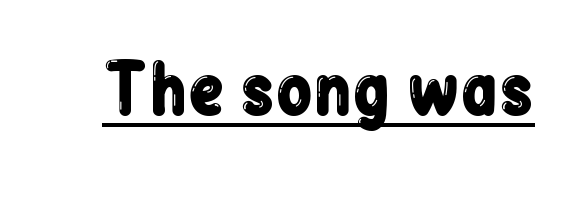
The image shows 67 px condensed sans-serif type, upright; set normal letter spacing, underlined; low stroke contrast and a medium x-height.
